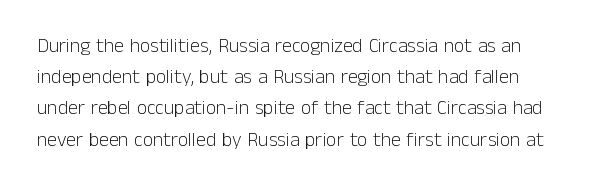
The image shows 20 px text type, upright; set normal line spacing (1.56x), normal letter spacing, not underlined.
